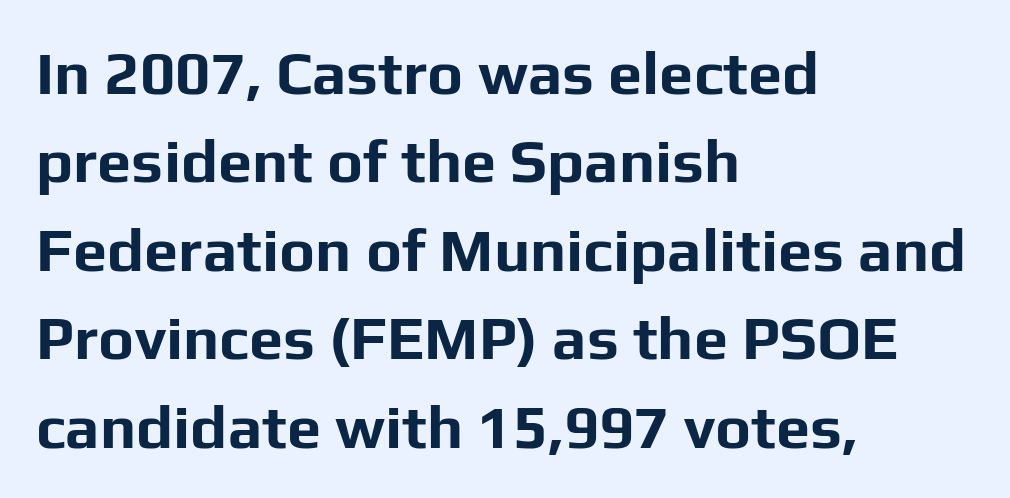
The image shows 61 px bold sans-serif type, upright; set left-aligned, normal line spacing (1.45x), normal letter spacing, not underlined; low stroke contrast and a medium x-height.
